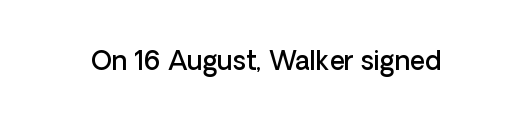
{"italic": "no", "bold": "semi", "underline": "no", "letter_spacing": "normal", "letter_spacing_em": 0.0, "glyph_px": 26}
